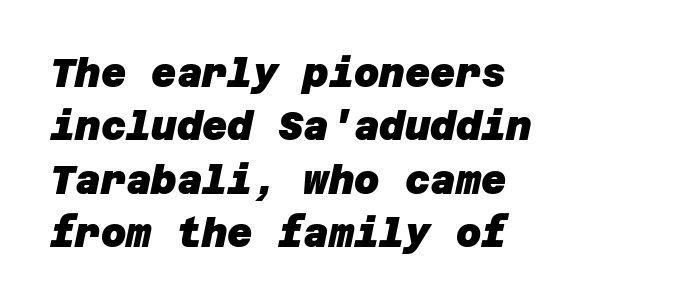
Q: Is the text bold? A: Yes.
Q: Is the typeface a serif or a sans-serif typeface? A: Sans-serif.
Q: Is the text underlined? A: No.
Q: How is the paragraph aligned? A: Left-aligned.
Q: Is the spacing between letters normal or unusually wide? A: Normal.
Q: Is the spacing between lines tight, normal or loose? A: Normal.
Q: Width (condensed, normal, or wide)? A: Normal.
Q: Stroke contrast? A: Low.
Q: x-height? A: Large.
